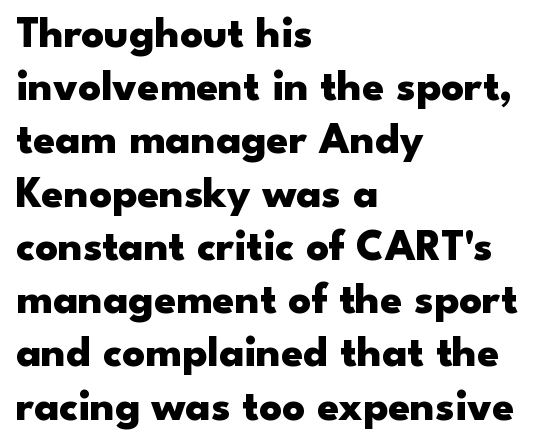
The image shows 44 px heavy, wide sans-serif type, upright; set left-aligned, line spacing 1.21x, normal letter spacing, not underlined; low stroke contrast and a small x-height.
